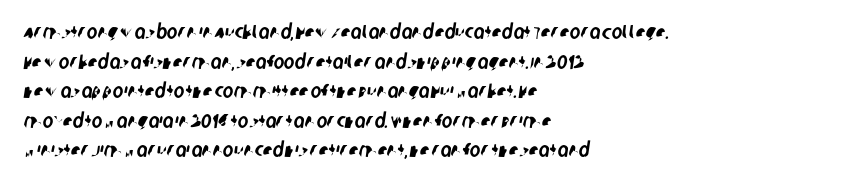
The rendering uses a moderate line-height, typical for paragraphs. The strip under each line holds only bare page. Does the copy run flush right? No — it runs flush left. Tracking here is standard; glyphs follow each other at the usual distance.
